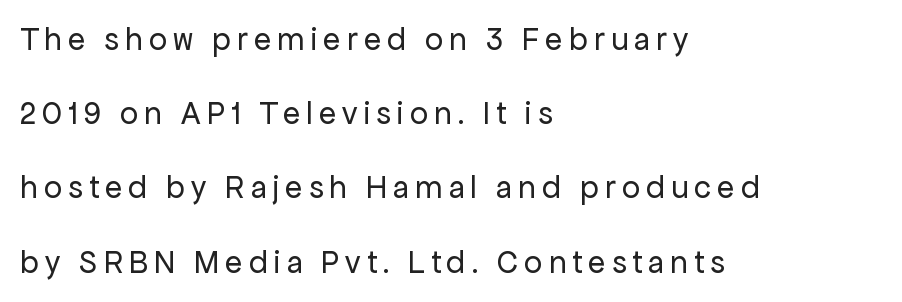
The image shows 32 px regular-weight sans-serif type, upright; set left-aligned, loose line spacing (2.32x), not underlined; low stroke contrast and a medium x-height.
